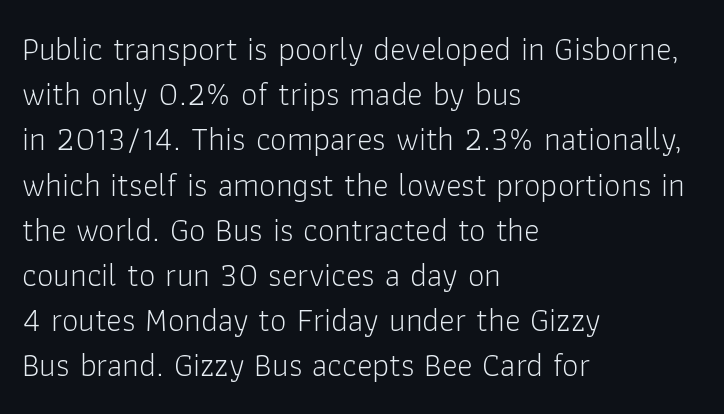
Q: Is the text bold? A: No.
Q: Is the text italic (slanted)? A: No, it is upright.
Q: Is the typeface a serif or a sans-serif typeface? A: Sans-serif.
Q: Is the text underlined? A: No.
Q: How is the paragraph aligned? A: Left-aligned.
Q: Is the spacing between letters normal or unusually wide? A: Normal.
Q: Is the spacing between lines tight, normal or loose? A: Normal.
Q: Width (condensed, normal, or wide)? A: Normal.
Q: Stroke contrast? A: Low.
Q: x-height? A: Medium.
Q: Monospaced? A: No.
